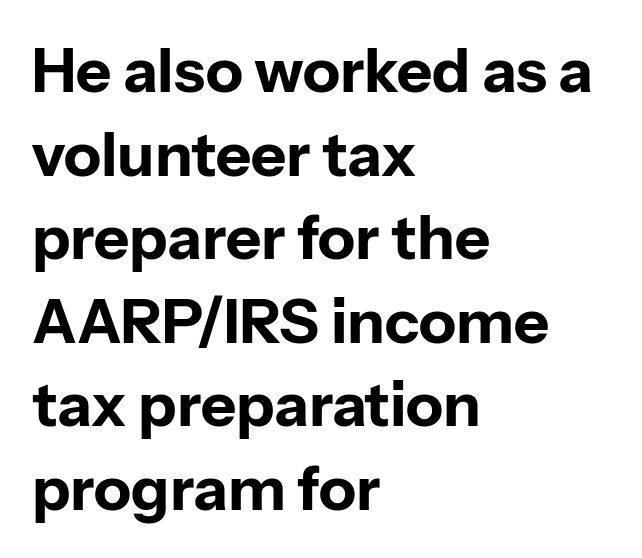
Q: Is the text bold? A: Yes.
Q: Is the text italic (slanted)? A: No, it is upright.
Q: Is the typeface a serif or a sans-serif typeface? A: Sans-serif.
Q: Is the text underlined? A: No.
Q: How is the paragraph aligned? A: Left-aligned.
Q: Is the spacing between letters normal or unusually wide? A: Normal.
Q: Is the spacing between lines tight, normal or loose? A: Normal.
Q: Width (condensed, normal, or wide)? A: Normal.
Q: Stroke contrast? A: Low.
Q: x-height? A: Medium.
Q: Monospaced? A: No.
